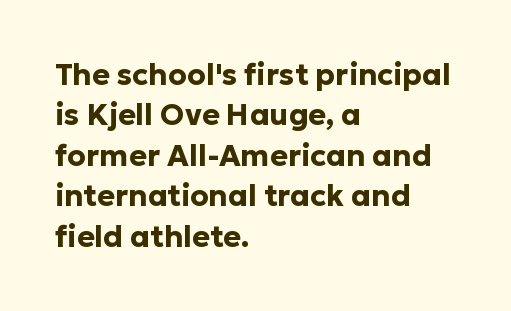
{"serif": "no", "italic": "no", "bold": "yes", "weight": "bold", "width": "normal", "stroke_contrast": "low", "x_height": "medium", "monospaced": "no", "underline": "no", "align": "left", "line_spacing": "normal", "line_spacing_ratio": 1.35, "letter_spacing": "normal", "letter_spacing_em": 0.0, "glyph_px": 30}
